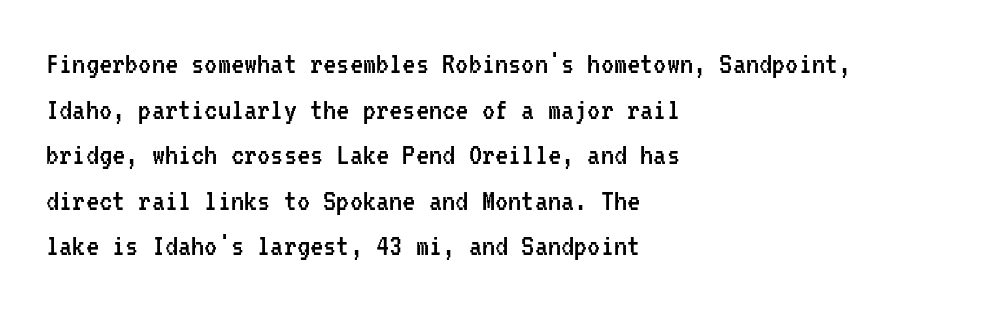
The image shows 33 px regular-weight, condensed sans-serif type, upright, monospaced; set left-aligned, normal line spacing (1.38x), normal letter spacing, not underlined; low stroke contrast and a medium x-height.
